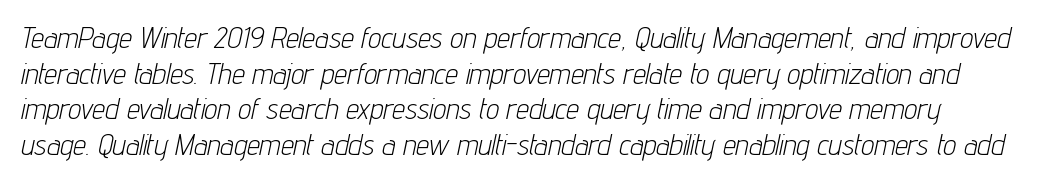
Underlining? Definitely not there. The rendering keeps characters at their native spacing. Stroke thickness stays within the range of a standard reading face or lighter. The rendering uses natural spacing where letterforms have individual widths. Rendered with sloped, italic letterforms.
